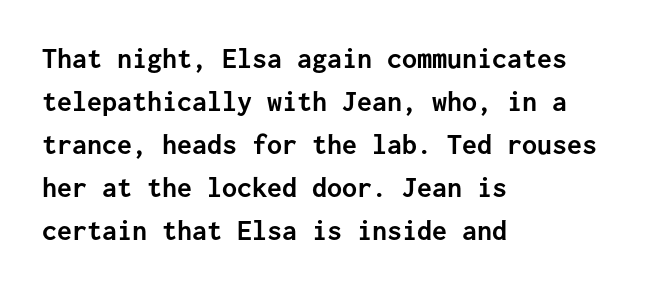
Q: Is the text bold? A: Yes.
Q: Is the text italic (slanted)? A: No, it is upright.
Q: Is the typeface a serif or a sans-serif typeface? A: Sans-serif.
Q: Is the text underlined? A: No.
Q: How is the paragraph aligned? A: Left-aligned.
Q: Is the spacing between letters normal or unusually wide? A: Normal.
Q: Is the spacing between lines tight, normal or loose? A: Normal.
Q: Width (condensed, normal, or wide)? A: Normal.
Q: Stroke contrast? A: Low.
Q: x-height? A: Medium.
Q: Monospaced? A: Yes.
